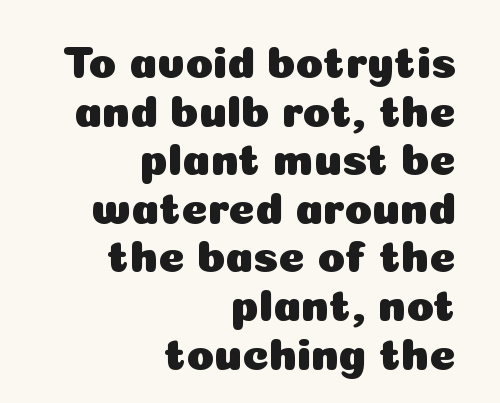
Q: Is the text italic (slanted)? A: No, it is upright.
Q: Is the typeface a serif or a sans-serif typeface? A: Sans-serif.
Q: Is the text underlined? A: No.
Q: How is the paragraph aligned? A: Right-aligned.
Q: Is the spacing between letters normal or unusually wide? A: Normal.
Q: Is the spacing between lines tight, normal or loose? A: Tight.
Q: Width (condensed, normal, or wide)? A: Normal.
Q: Stroke contrast? A: Low.
Q: x-height? A: Medium.
Q: Monospaced? A: No.
